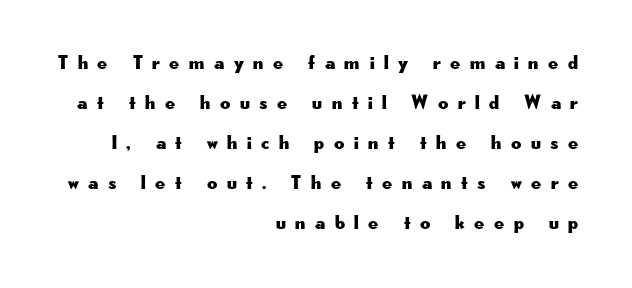
The image shows 20 px text type, upright; set right-aligned, loose line spacing (2.0x), unusually wide letter spacing (+0.47 em), not underlined.
